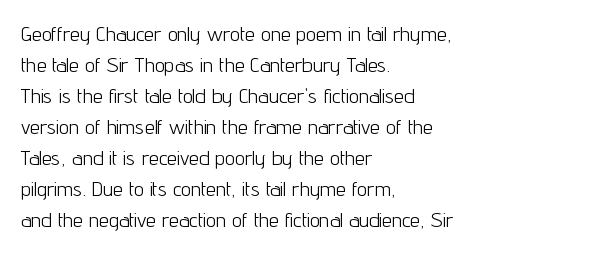
{"italic": "no", "bold": "no", "underline": "no", "align": "left", "line_spacing": "normal", "line_spacing_ratio": 1.55, "letter_spacing": "normal", "letter_spacing_em": 0.0, "glyph_px": 20}
